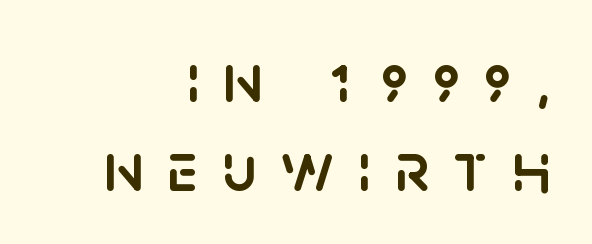
The image shows 71 px sans-serif type, upright; set right-aligned, normal line spacing (1.26x), unusually wide letter spacing (+0.34 em), not underlined; low stroke contrast and a large x-height.
